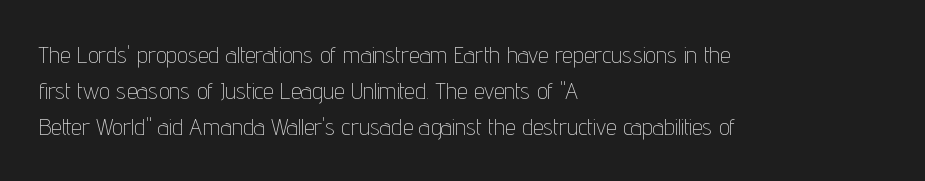
{"italic": "no", "bold": "no", "underline": "no", "align": "left", "line_spacing": "normal", "line_spacing_ratio": 1.51, "letter_spacing": "normal", "letter_spacing_em": 0.0, "glyph_px": 24}
